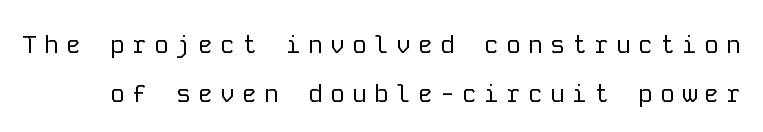
The letters are spread apart with noticeably loose tracking. Unlike italic type, these characters show no tilt at all. Quick note: interline space is abundant. Only glyphs here, with clear space below each row.
